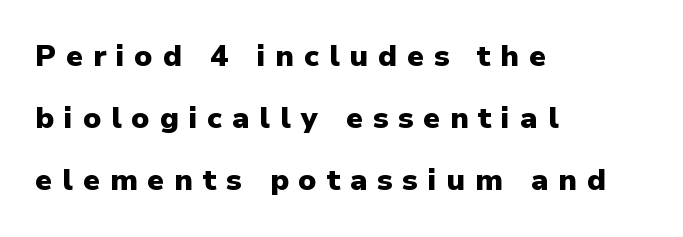
Q: Is the text bold? A: Yes.
Q: Is the text italic (slanted)? A: No, it is upright.
Q: Is the typeface a serif or a sans-serif typeface? A: Sans-serif.
Q: Is the text underlined? A: No.
Q: How is the paragraph aligned? A: Left-aligned.
Q: Is the spacing between letters normal or unusually wide? A: Unusually wide.
Q: Is the spacing between lines tight, normal or loose? A: Loose.
Q: Width (condensed, normal, or wide)? A: Normal.
Q: Stroke contrast? A: Low.
Q: x-height? A: Medium.
Q: Monospaced? A: No.
